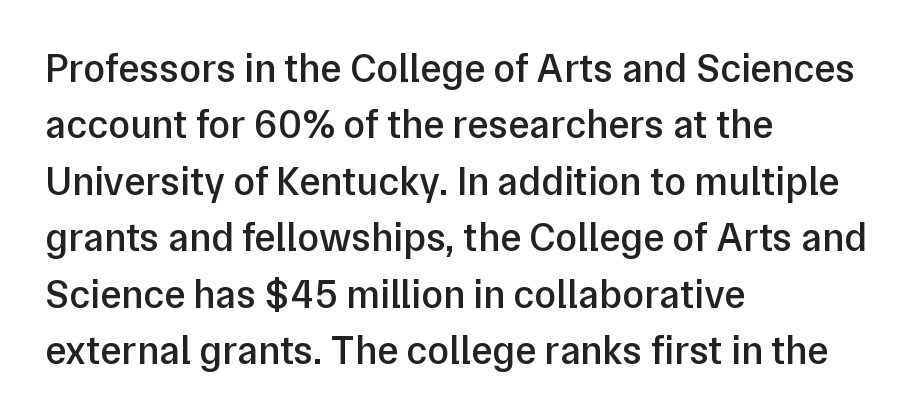
Posture: upright roman. How are the letters spaced? Ordinarily, with no added tracking. A student would call this left alignment; a typographer would say flush left, rag right. Leading matches the norm, producing a regular column. You can tell from the bare stems that sans-serif type was used. These words are printed semibold, heavier than regular yet not bold.
